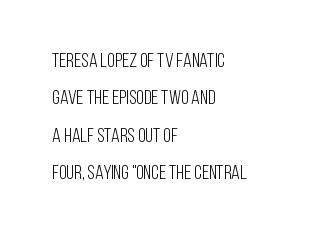
The image shows 20 px text type, upright; set left-aligned, line spacing 1.87x, normal letter spacing, not underlined.
